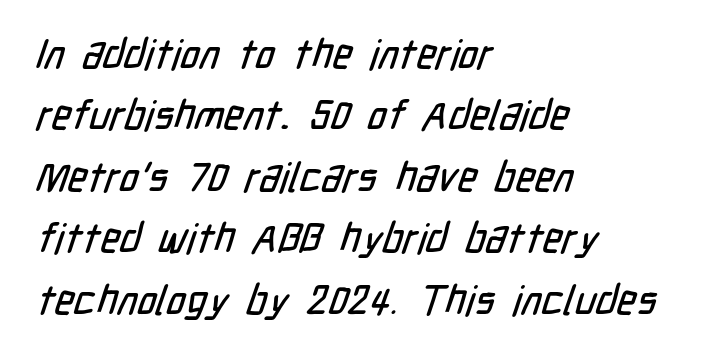
Q: Is the typeface a serif or a sans-serif typeface? A: Sans-serif.
Q: Is the text underlined? A: No.
Q: How is the paragraph aligned? A: Left-aligned.
Q: Is the spacing between letters normal or unusually wide? A: Normal.
Q: Is the spacing between lines tight, normal or loose? A: Normal.
Q: Width (condensed, normal, or wide)? A: Condensed.
Q: Stroke contrast? A: Low.
Q: x-height? A: Medium.
Q: Monospaced? A: No.
